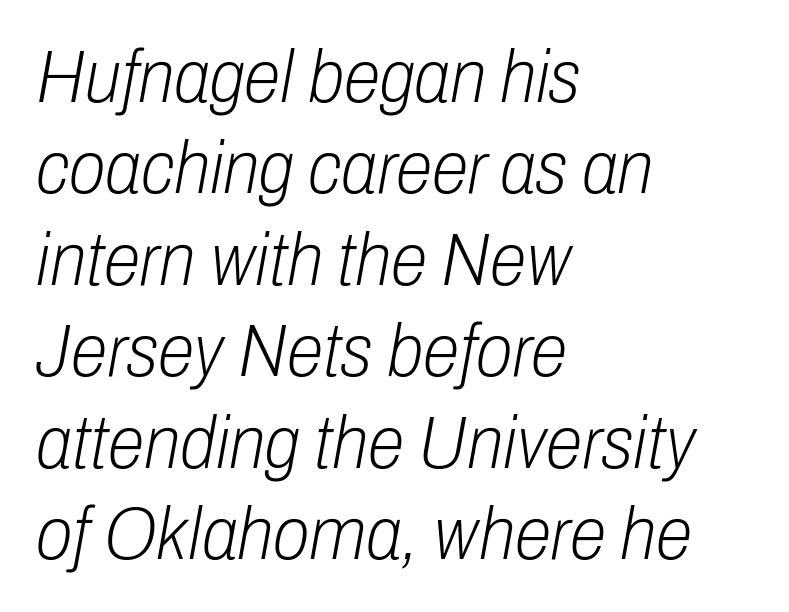
The image shows 75 px light, condensed type, italic (leaning right); set left-aligned, line spacing 1.22x, normal letter spacing, not underlined; low stroke contrast and a medium x-height.
